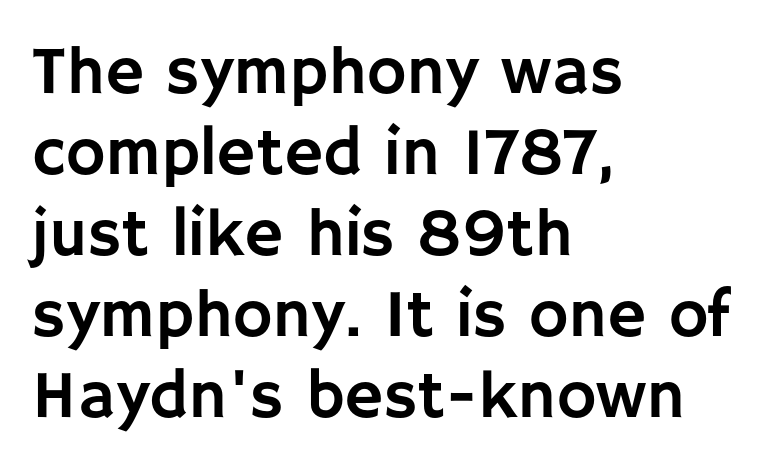
{"serif": "no", "italic": "no", "width": "normal", "stroke_contrast": "low", "x_height": "large", "monospaced": "no", "underline": "no", "align": "left", "line_spacing_ratio": 1.21, "letter_spacing": "normal", "letter_spacing_em": 0.0, "glyph_px": 67}
